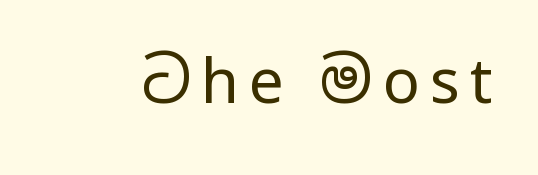
Q: Is the text bold? A: No.
Q: Is the text italic (slanted)? A: No, it is upright.
Q: Is the typeface a serif or a sans-serif typeface? A: Sans-serif.
Q: Is the text underlined? A: No.
Q: Width (condensed, normal, or wide)? A: Condensed.
Q: Stroke contrast? A: Low.
